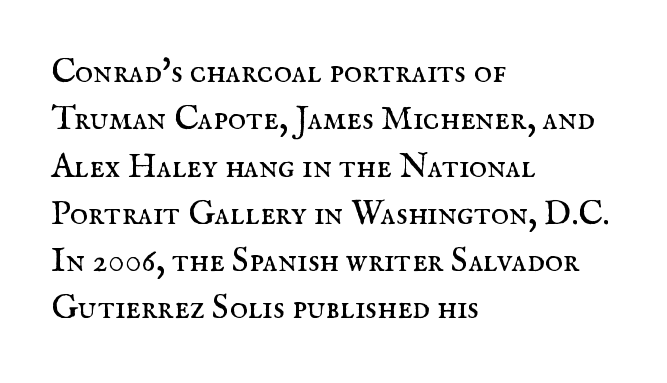
{"serif": "yes", "italic": "no", "bold": "no", "weight": "regular", "width": "normal", "stroke_contrast": "medium", "x_height": "small", "monospaced": "no", "underline": "no", "align": "left", "line_spacing": "normal", "line_spacing_ratio": 1.39, "letter_spacing": "normal", "letter_spacing_em": 0.0, "glyph_px": 34}
